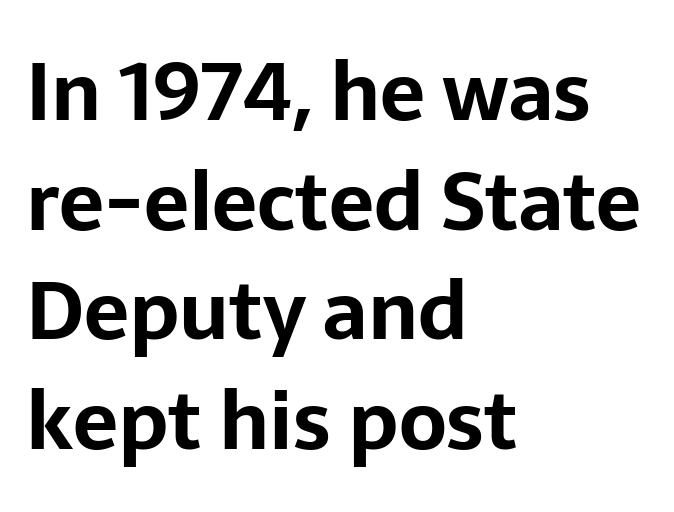
Q: Is the text bold? A: Yes.
Q: Is the text italic (slanted)? A: No, it is upright.
Q: Is the typeface a serif or a sans-serif typeface? A: Sans-serif.
Q: Is the text underlined? A: No.
Q: How is the paragraph aligned? A: Left-aligned.
Q: Is the spacing between letters normal or unusually wide? A: Normal.
Q: Is the spacing between lines tight, normal or loose? A: Normal.
Q: Width (condensed, normal, or wide)? A: Normal.
Q: Stroke contrast? A: Low.
Q: x-height? A: Medium.
Q: Monospaced? A: No.
